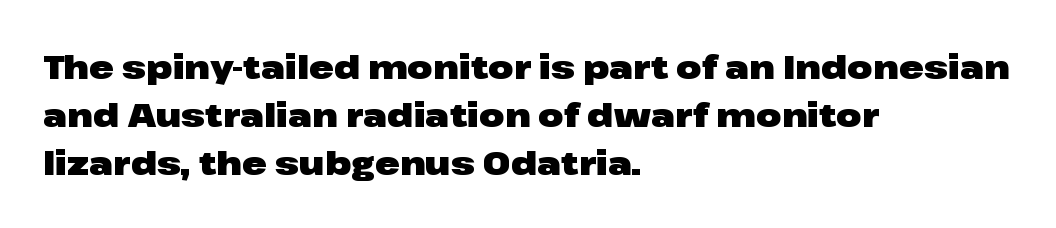
The letters stand upright; this is a roman face. Every letter is thick-stroked: bold, no question. The setting favours the left margin, as ordinary paragraphs usually do. Unlike a traditional serif, this face leaves its strokes unadorned.
